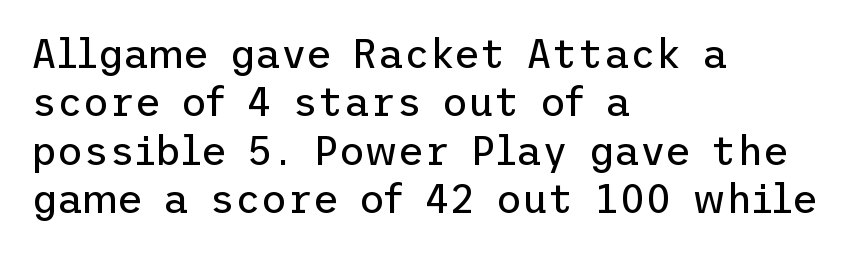
Each stroke keeps to a modest, everyday thickness or less. Serifs: no, the terminals of the letterforms are clean. The passage shown has conventional tracking throughout. Descenders are the only things crossing below the line. Layout note: lines flush left. Posture: upright roman.
